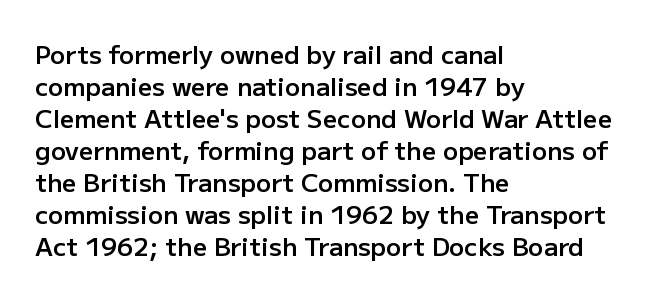
Tracking value appears to be zero — textbook default spacing. Weight check: semibold — heavier than regular, not quite bold. Line starts are locked; line ends wander. How would I describe the line gaps? Plain and ordinary. The gap between lines stays unmarked. Posture: straight, roman, zero tilt.
